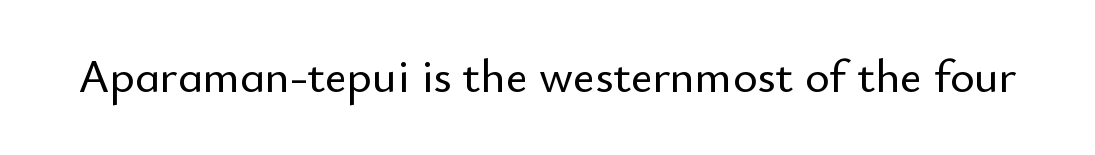
{"serif": "no", "italic": "no", "width": "normal", "stroke_contrast": "low", "x_height": "small", "monospaced": "no", "underline": "no", "letter_spacing": "normal", "letter_spacing_em": 0.0, "glyph_px": 47}
